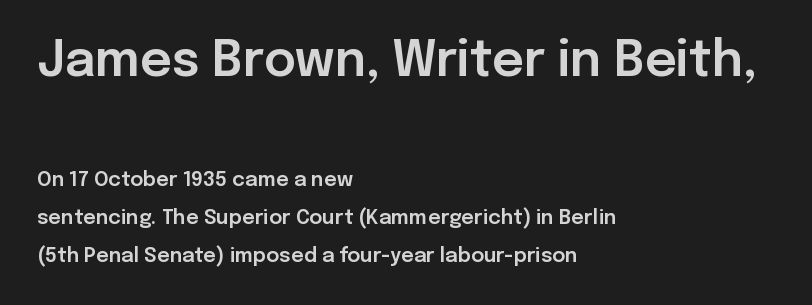
The letters advance in unequal steps, a hallmark of proportional type. Letterform terminals end flat and unadorned throughout the passage. Tracking value appears to be zero — textbook default spacing. The passage shown begins with its larger block and ends with its smaller one. The designer dialed line spacing up above the default. The letters stand upright; this is a roman face.
